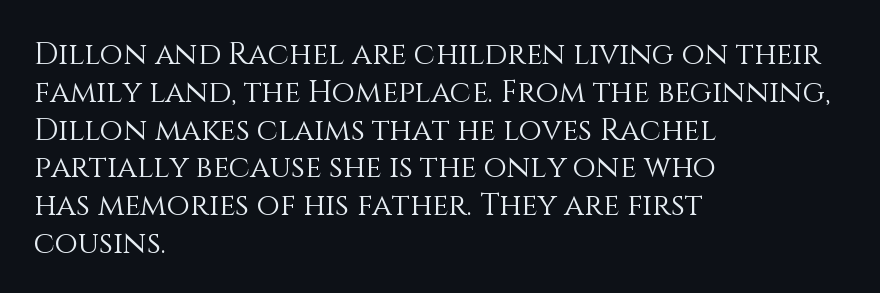
{"italic": "no", "bold": "no", "weight": "light", "width": "normal", "stroke_contrast": "medium", "x_height": "large", "monospaced": "no", "underline": "no", "align": "left", "line_spacing": "normal", "line_spacing_ratio": 1.26, "letter_spacing": "normal", "letter_spacing_em": 0.0, "glyph_px": 30}
